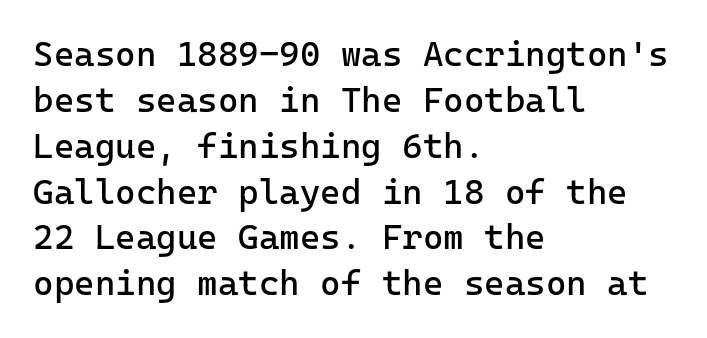
The glyphs in this specimen are sans serif. Only glyphs here, with clear space below each row. These lines sit exactly where default settings would place them. Stroke mass is kept to a normal reading level or below. This sample uses an upright cut, with every glyph sitting square on the baseline. Layout note: lines flush left.
